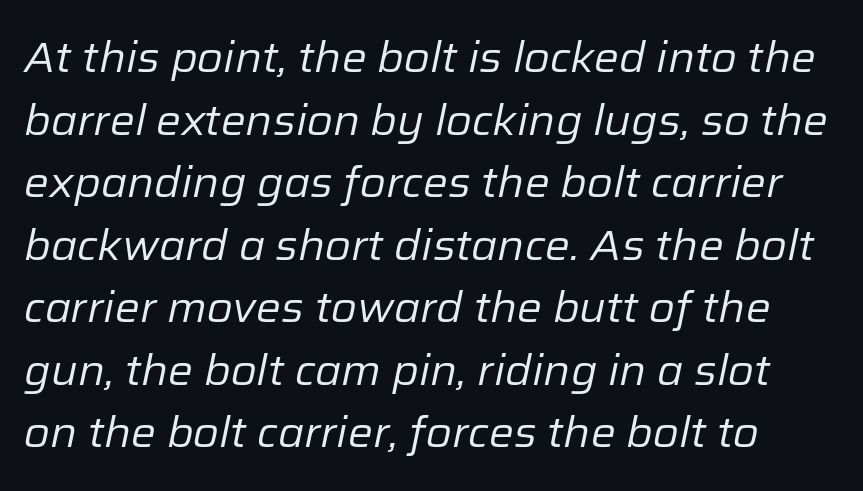
The image shows 42 px regular-weight type, italic (leaning right); set normal line spacing (1.49x), normal letter spacing, not underlined; low stroke contrast and a medium x-height.
